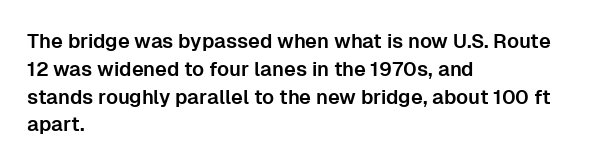
Ordinary non-slanted type is in use. If you drew a ruler down the left edge, every line would touch it. Underlining? Definitely not there. Rows of type keep a routine distance in the vertical direction. Observe the ordinary spacing: letters are neighbours, not strangers.
